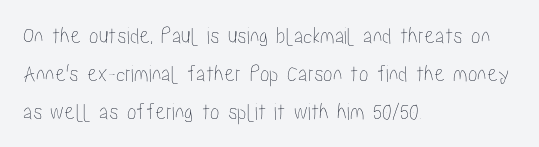
The image shows 24 px text type, upright; set left-aligned, normal line spacing (1.58x), normal letter spacing, not underlined.
